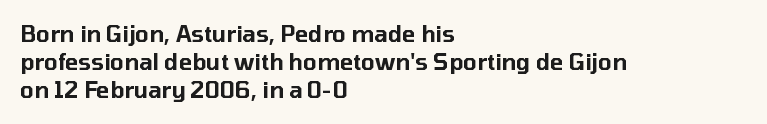
Style check: upright. Decoration check: the copy has no underline. The gaps between neighbouring characters are ordinary and unremarkable. This sample is left-justified, so line endings fall wherever the words run out. The rows are spaced the way most documents space them.
